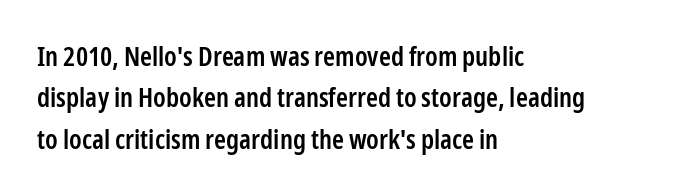
{"italic": "no", "bold": "semi", "underline": "no", "align": "left", "line_spacing": "normal", "line_spacing_ratio": 1.53, "letter_spacing": "normal", "letter_spacing_em": 0.0, "glyph_px": 27}
